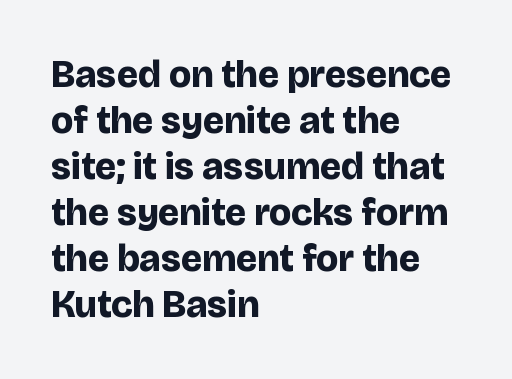
Q: Is the text bold? A: Yes.
Q: Is the text italic (slanted)? A: No, it is upright.
Q: Is the typeface a serif or a sans-serif typeface? A: Sans-serif.
Q: Is the text underlined? A: No.
Q: How is the paragraph aligned? A: Left-aligned.
Q: Is the spacing between letters normal or unusually wide? A: Normal.
Q: Width (condensed, normal, or wide)? A: Normal.
Q: Stroke contrast? A: Low.
Q: x-height? A: Large.
Q: Monospaced? A: No.
